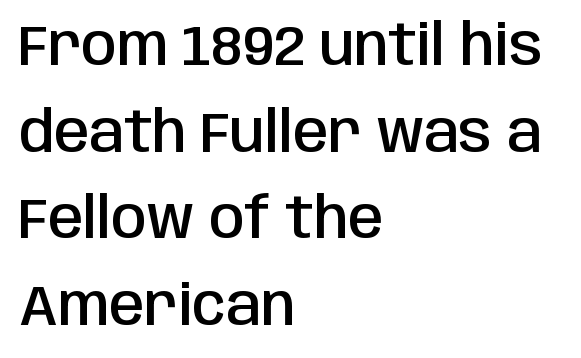
The passage shown is typed in a proportional face where columns would drift. The rag falls on the right side of this text block. Characters remain perfectly vertical along every line. Interline gaps are of average width in this sample. The passage shown is semibold, sitting just below true bold.
